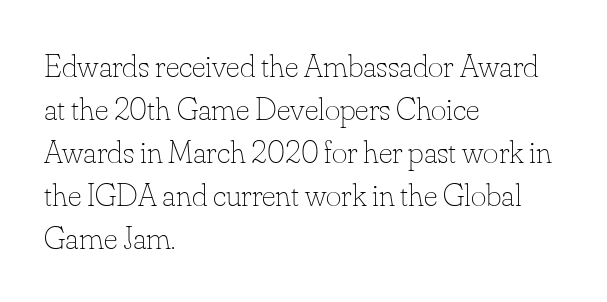
You could not count columns in this text — the font is proportionally spaced. Do the letters lean? They stand straight. Plain, unruled lines of type. The text block is weighted toward the left margin, trailing off unevenly rightward. The letterforms sit shoulder to shoulder at normal distance.
